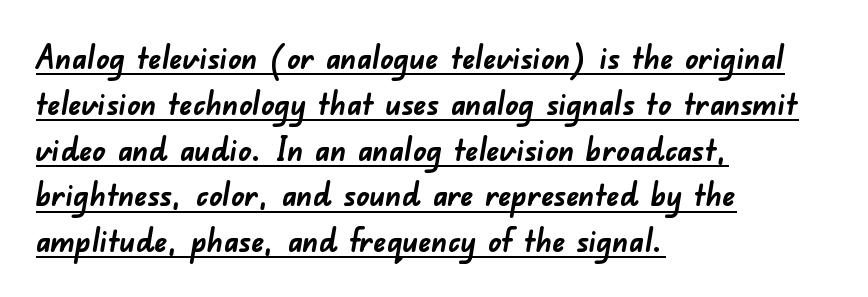
Set as a true bold cut, around the 700 mark. This is underlined copy, the kind a proofreader might mark for attention. Stroke terminals: plain, sans-serif. The lines sit at an ordinary, default distance from one another.
